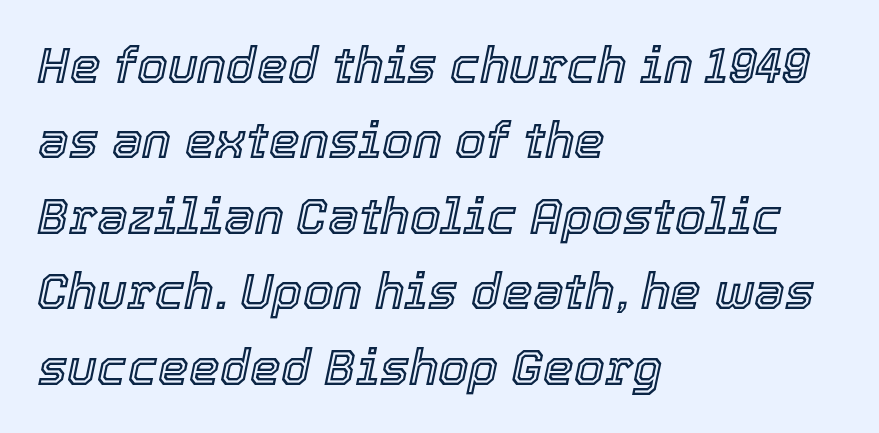
Q: Is the text italic (slanted)? A: Yes, it leans right by about 12 degrees.
Q: Is the text underlined? A: No.
Q: How is the paragraph aligned? A: Left-aligned.
Q: Is the spacing between letters normal or unusually wide? A: Normal.
Q: Is the spacing between lines tight, normal or loose? A: Normal.
Q: Width (condensed, normal, or wide)? A: Normal.
Q: x-height? A: Medium.
Q: Monospaced? A: No.
